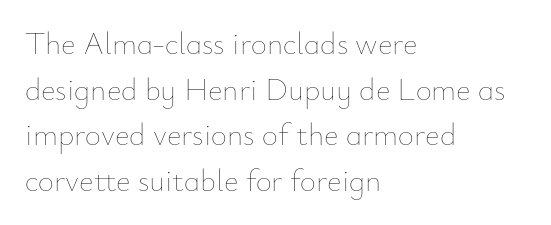
{"italic": "no", "bold": "no", "weight": "thin", "width": "normal", "stroke_contrast": "low", "x_height": "small", "monospaced": "no", "underline": "no", "align": "left", "line_spacing": "normal", "line_spacing_ratio": 1.47, "letter_spacing": "normal", "letter_spacing_em": 0.0, "glyph_px": 31}
